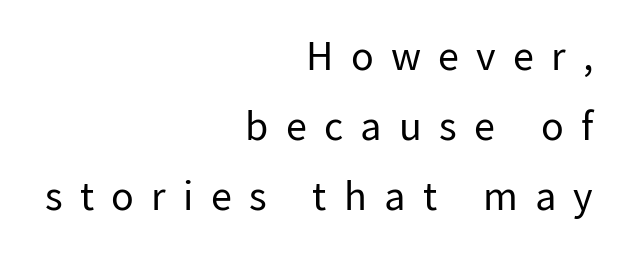
{"serif": "no", "italic": "no", "bold": "no", "weight": "regular", "width": "normal", "stroke_contrast": "low", "x_height": "medium", "monospaced": "no", "underline": "no", "align": "right", "line_spacing": "normal", "line_spacing_ratio": 1.67, "letter_spacing": "wide", "letter_spacing_em": 0.41, "glyph_px": 42}
